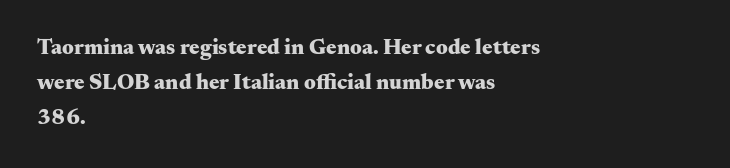
Every row of glyphs begins at an identical x-position on the left. Each word holds together tightly as a unit, with standard inter-letter gaps. What's the leading like? Ordinary, nothing unusual. Nope, not italic — everything's standing straight. The space directly below the letters is spotless.
